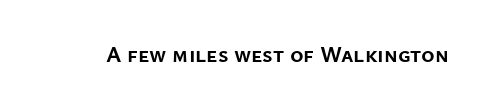
Notice how thick the strokes are: this is what a full bold looks like. In terms of letterspacing, this is plain default setting. The specimen omits any rule beneath the text block's lines. The lettering stays uniformly vertical, giving the passage a roman look.
